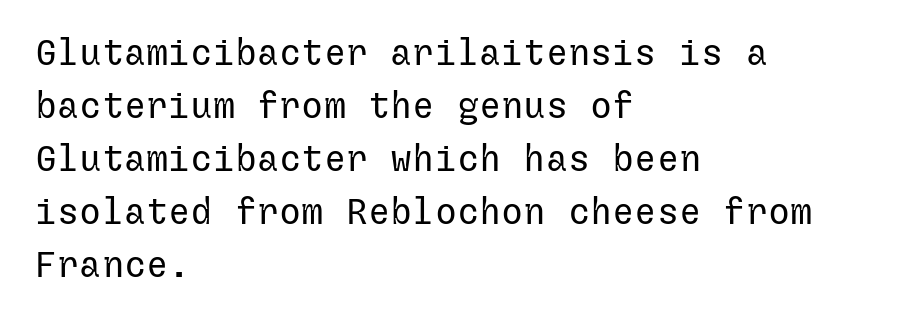
The image shows 37 px regular-weight sans-serif type, upright; set left-aligned, normal line spacing (1.43x), normal letter spacing, not underlined; low stroke contrast and a medium x-height.
